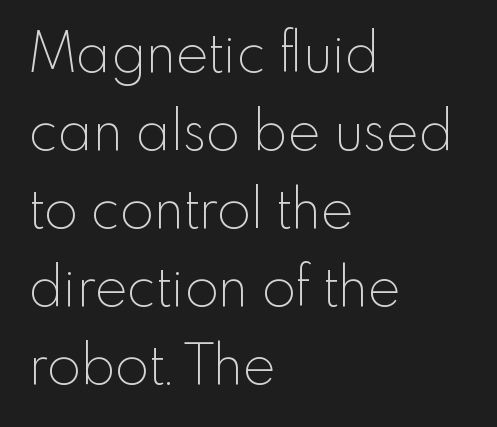
Q: Is the text bold? A: No.
Q: Is the text italic (slanted)? A: No, it is upright.
Q: Is the typeface a serif or a sans-serif typeface? A: Sans-serif.
Q: Is the text underlined? A: No.
Q: How is the paragraph aligned? A: Left-aligned.
Q: Is the spacing between letters normal or unusually wide? A: Normal.
Q: Is the spacing between lines tight, normal or loose? A: Normal.
Q: Width (condensed, normal, or wide)? A: Normal.
Q: x-height? A: Small.
Q: Monospaced? A: No.
